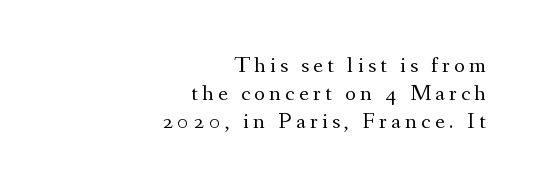
Q: Is the text bold? A: No.
Q: Is the text italic (slanted)? A: No, it is upright.
Q: Is the text underlined? A: No.
Q: How is the paragraph aligned? A: Right-aligned.
